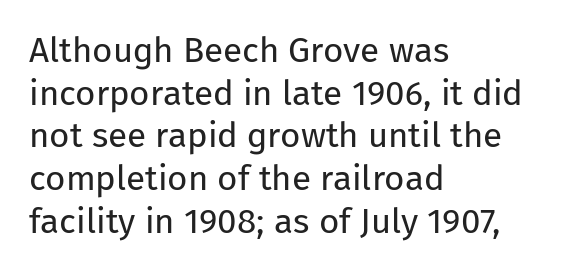
A classic flush-left, rag-right setting is used for this passage. Students, note that the glyphs here touch the page at normal intervals. The rendering uses natural spacing where letterforms have individual widths. Check under the words: just untouched page.
